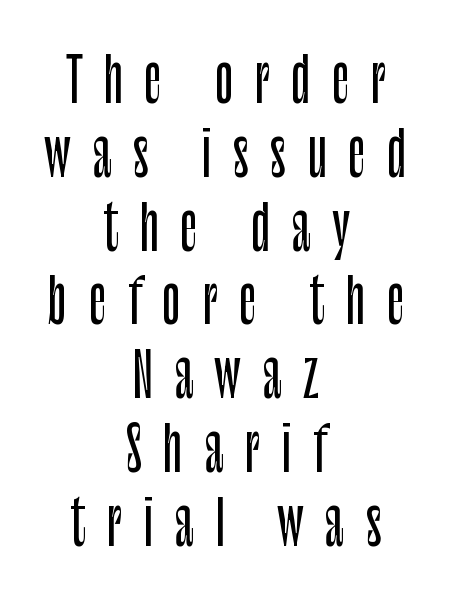
The letters advance in unequal steps, a hallmark of proportional type. The lettering stays uniformly vertical, giving the passage a roman look. The glyphs are unaccompanied by any horizontal stroke below them. There is plenty of visible air inserted between adjacent glyphs. A student would call this center alignment; a typographer would say set centered.
